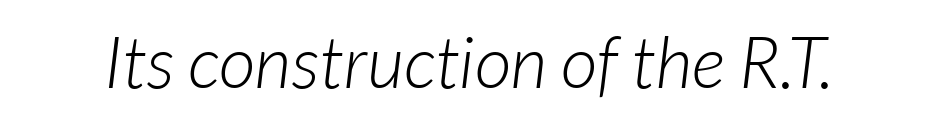
Q: Is the text bold? A: No.
Q: Is the typeface a serif or a sans-serif typeface? A: Sans-serif.
Q: Is the text underlined? A: No.
Q: Is the spacing between letters normal or unusually wide? A: Normal.
Q: Width (condensed, normal, or wide)? A: Normal.
Q: Stroke contrast? A: Low.
Q: x-height? A: Medium.
Q: Monospaced? A: No.
